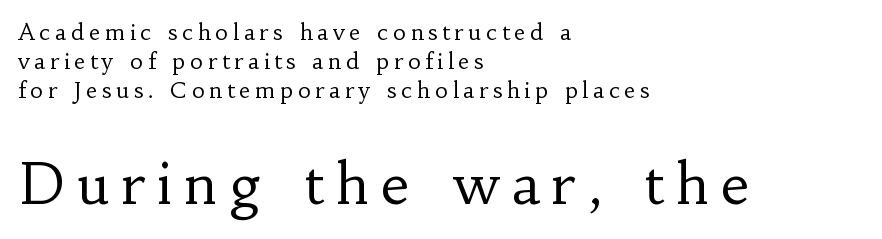
{"serif": "yes", "italic": "no", "bold": "no", "weight": "regular", "width": "normal", "stroke_contrast": "low", "x_height": "small", "monospaced": "no", "underline": "no", "align": "left", "line_spacing": "normal", "line_spacing_ratio": 1.31, "letter_spacing": "wide", "letter_spacing_em": 0.22, "larger_block": "second", "size_ratio": 2.55, "glyph_px": 56}
